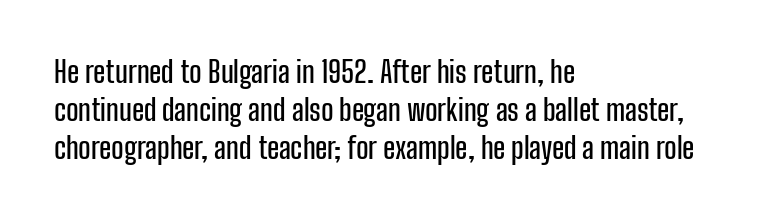
These lines keep a tight, regular rhythm from letter to letter. The rendering shows plain stroke endings on the letterforms — a sans-serif design. Posture: upright roman. Underlining? Definitely not there. These lines are rendered in a variable-pitch font. The lines sit at an ordinary, default distance from one another.
